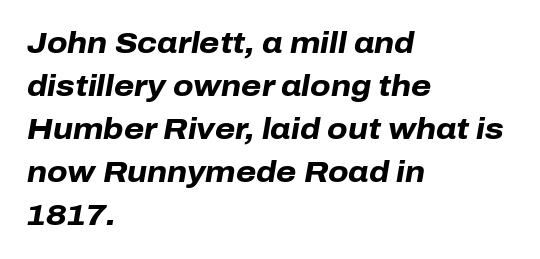
The image shows 29 px heavy type, italic (leaning right); set left-aligned, normal line spacing (1.48x), normal letter spacing, not underlined; low stroke contrast and a medium x-height.
